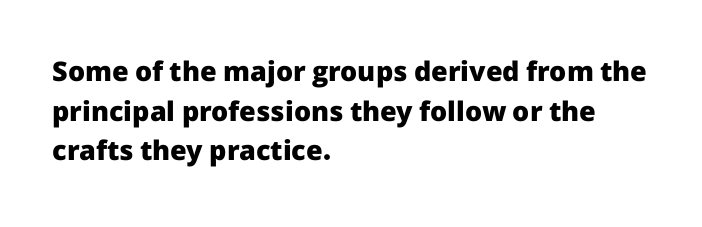
The glyphs are unaccompanied by any horizontal stroke below them. The characters look thick and weighty, a clear bold. Horizontally, the lines are justified to the leading edge only. Successive baselines arrive at the customary interval. Ordinary non-slanted type is in use.
